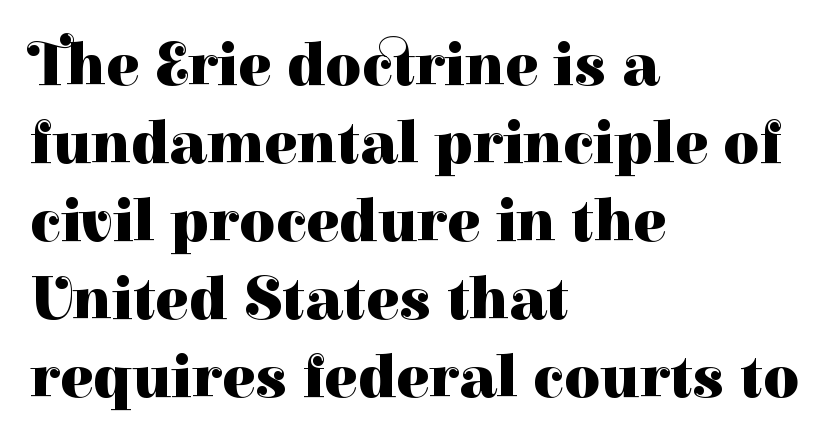
Q: Is the text bold? A: Yes.
Q: Is the text italic (slanted)? A: No, it is upright.
Q: Is the typeface a serif or a sans-serif typeface? A: Serif.
Q: Is the text underlined? A: No.
Q: How is the paragraph aligned? A: Left-aligned.
Q: Is the spacing between letters normal or unusually wide? A: Normal.
Q: Is the spacing between lines tight, normal or loose? A: Normal.
Q: Width (condensed, normal, or wide)? A: Normal.
Q: Stroke contrast? A: High.
Q: x-height? A: Medium.
Q: Monospaced? A: No.
